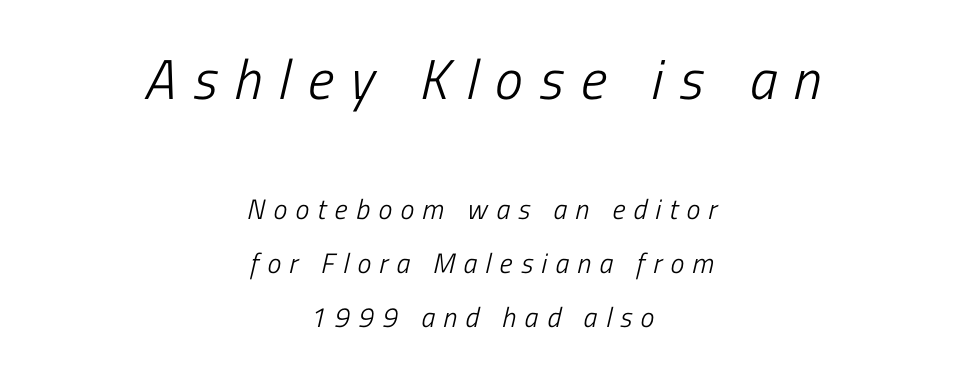
{"italic": "yes", "lean": "right", "slant_degrees": 13, "bold": "no", "weight": "light", "width": "condensed", "stroke_contrast": "low", "x_height": "medium", "monospaced": "no", "underline": "no", "align": "center", "line_spacing": "loose", "line_spacing_ratio": 1.92, "letter_spacing": "wide", "letter_spacing_em": 0.3, "larger_block": "first", "size_ratio": 2.0, "glyph_px": 56}
